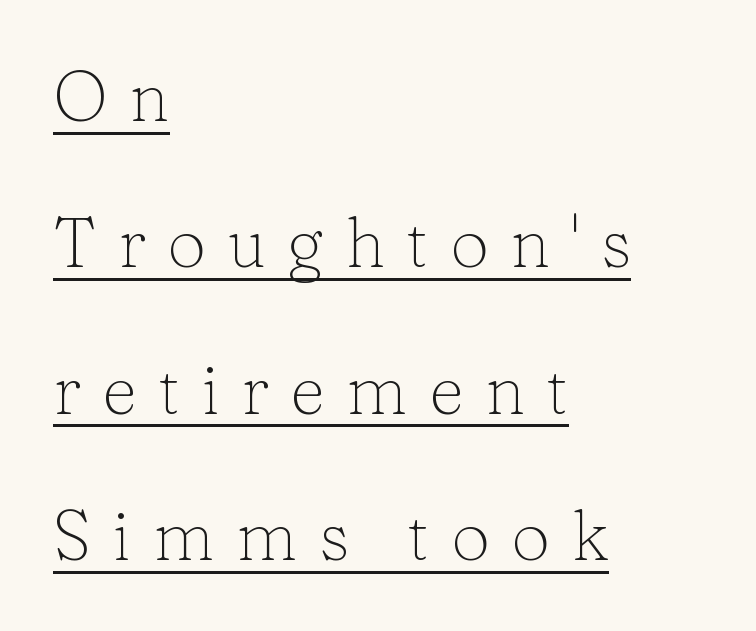
Each line starts at the same left margin while the right side varies. Examine the stroke ends and you'll spot serifs. Honestly, the letter spacing is so wide it's the main thing you notice. Think standard paragraph weight, or any step lighter than that.
